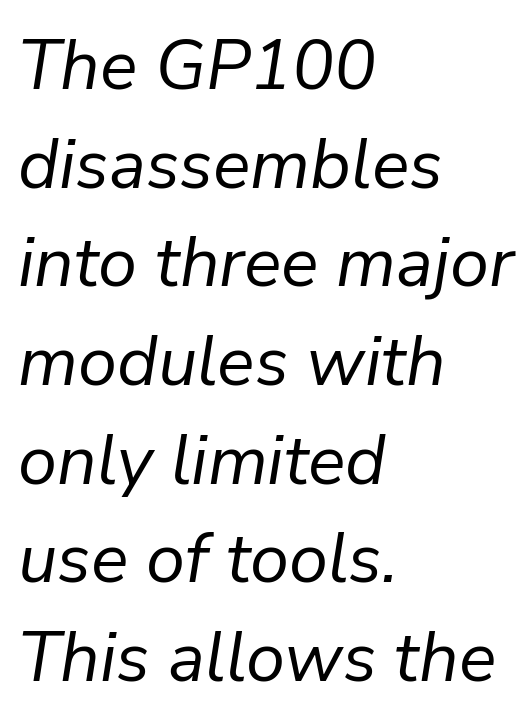
Q: Is the text bold? A: No.
Q: Is the text italic (slanted)? A: Yes, it leans right by about 9 degrees.
Q: Is the text underlined? A: No.
Q: How is the paragraph aligned? A: Left-aligned.
Q: Is the spacing between letters normal or unusually wide? A: Normal.
Q: Is the spacing between lines tight, normal or loose? A: Normal.
Q: Width (condensed, normal, or wide)? A: Normal.
Q: Stroke contrast? A: Low.
Q: x-height? A: Medium.
Q: Monospaced? A: No.
